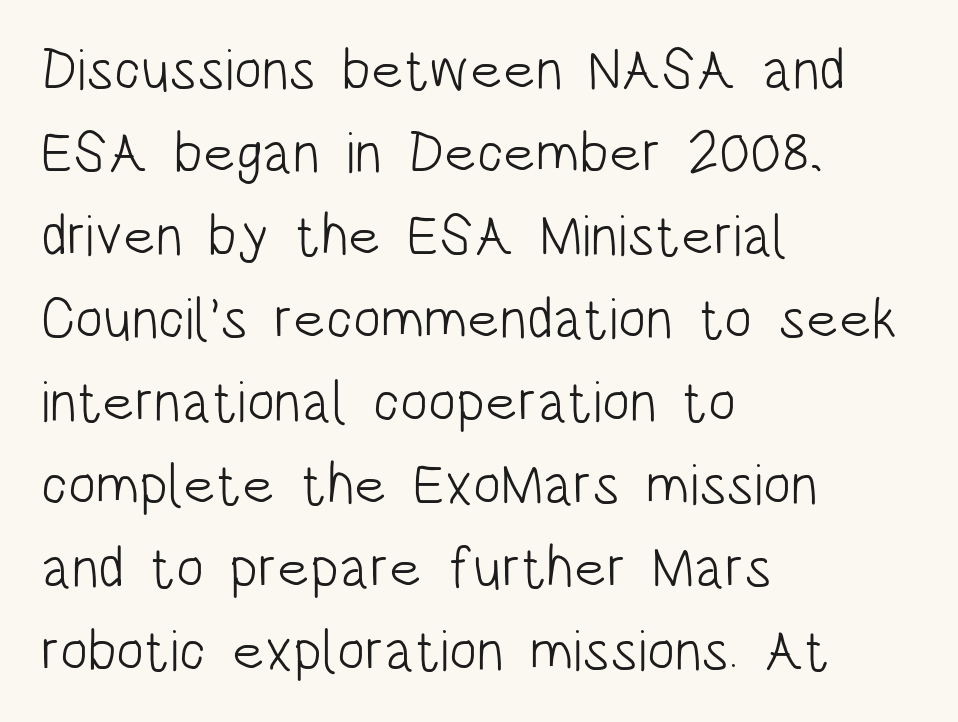
The image shows 58 px light, condensed sans-serif type, upright; set left-aligned, normal line spacing (1.43x), normal letter spacing, not underlined; low stroke contrast and a large x-height.
